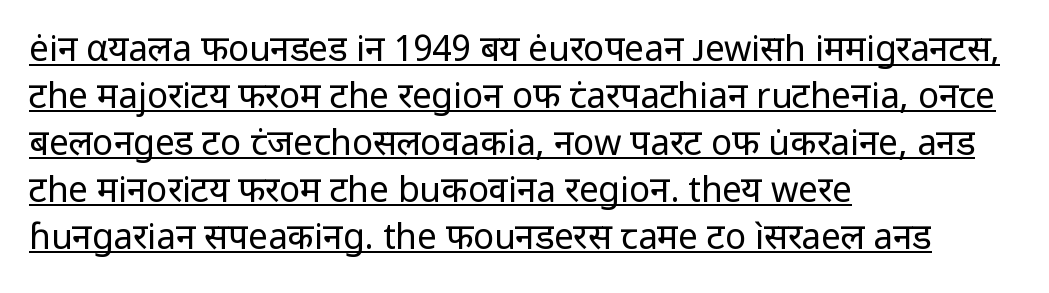
This reads as an unemphasized weight, regular at the heaviest. Each letter's strokes conclude bluntly, with no projecting serifs. The passage shown is typed in a proportional face where columns would drift. What decoration does the sample have? An underline.
